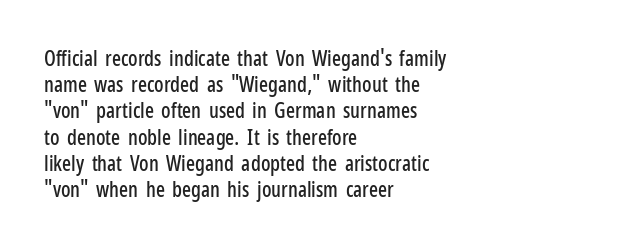
The image shows 21 px text type, upright; set left-aligned, normal line spacing (1.25x), normal letter spacing, not underlined.
